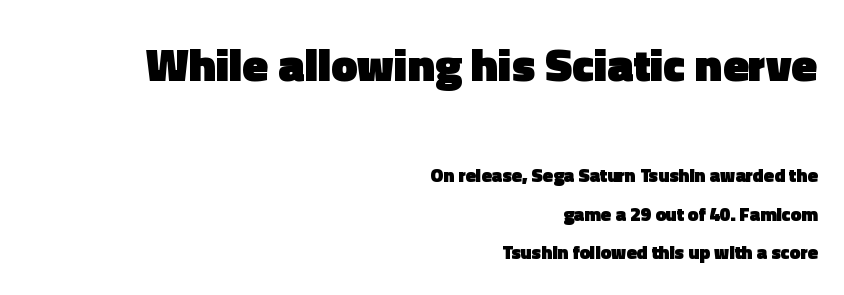
Stroke terminals: plain, sans-serif. All the whitespace from short lines collects on the left. Rows of type keep a wide berth in the vertical direction. The letters sit at their default tracking, neither squeezed nor spread. Size hierarchy here favors the leading block over the trailing one.
